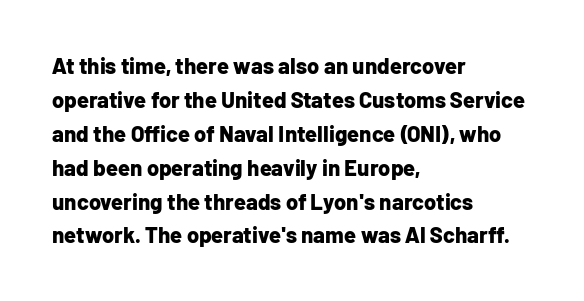
Q: Is the text bold? A: Yes.
Q: Is the text italic (slanted)? A: No, it is upright.
Q: Is the text underlined? A: No.
Q: How is the paragraph aligned? A: Left-aligned.
Q: Is the spacing between letters normal or unusually wide? A: Normal.
Q: Is the spacing between lines tight, normal or loose? A: Normal.
